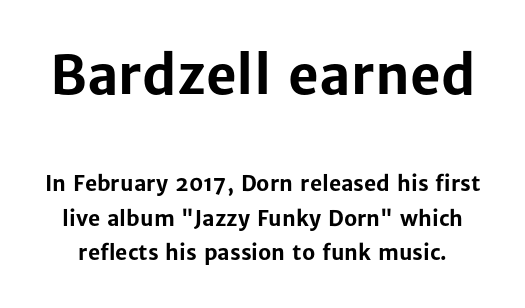
Q: Is the text bold? A: Yes.
Q: Is the text italic (slanted)? A: No, it is upright.
Q: Is the typeface a serif or a sans-serif typeface? A: Sans-serif.
Q: Is the text underlined? A: No.
Q: Is the spacing between letters normal or unusually wide? A: Normal.
Q: Is the spacing between lines tight, normal or loose? A: Normal.
Q: Which block of text is set in a larger size, the first (top) or the second (bottom)? A: The first (top) one.
Q: Width (condensed, normal, or wide)? A: Normal.
Q: Stroke contrast? A: Low.
Q: x-height? A: Medium.
Q: Monospaced? A: No.
